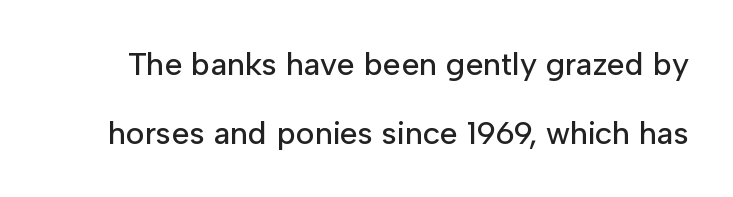
The image shows 32 px sans-serif type, upright; set loose line spacing (2.16x), normal letter spacing, not underlined; low stroke contrast and a medium x-height.
